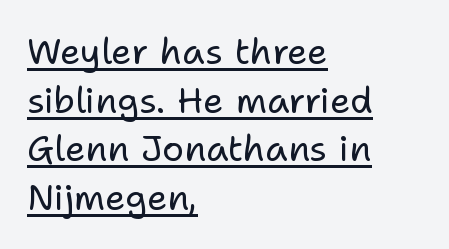
Each letter's strokes conclude bluntly, with no projecting serifs. Spacing verdict: proportional, widths tailored to each character. These lines stack with their left ends in a neat column. The tracking reads as untouched default to a designer's eye.
